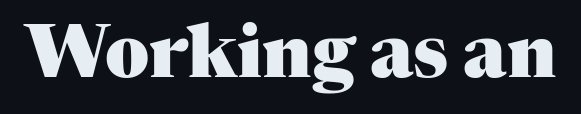
Q: Is the text bold? A: Yes.
Q: Is the text italic (slanted)? A: No, it is upright.
Q: Is the typeface a serif or a sans-serif typeface? A: Serif.
Q: Is the text underlined? A: No.
Q: Is the spacing between letters normal or unusually wide? A: Normal.
Q: Width (condensed, normal, or wide)? A: Normal.
Q: Stroke contrast? A: Medium.
Q: x-height? A: Medium.
Q: Monospaced? A: No.
